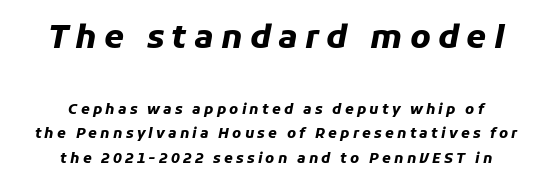
You could not count columns in this text — the font is proportionally spaced. The sample has been set heavy, in full bold. Only glyphs here, with clear space below each row. The passage shown leans; its letterforms are oblique. Caption: multi-line text, centered on the measure. You get the large type first, then a drop to smaller type.
